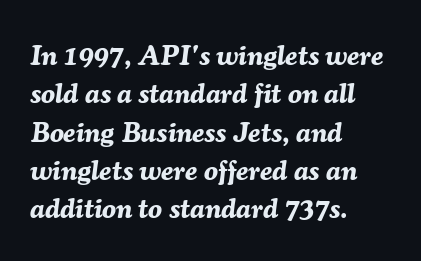
Leftover space on each line is placed entirely after the last word. Descenders are the only things crossing below the line. Rows of type keep a routine distance in the vertical direction. These lines are rendered in a variable-pitch font. The rendering applies a slant to the glyphs.
